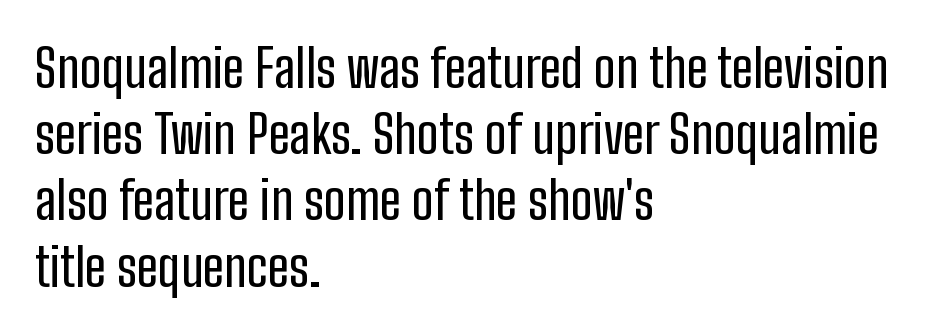
Think of a printed novel: that variable character pitch is what you see here. Line spacing here is normal. Line beginnings align vertically; line endings do not. This is sans-serif lettering, the kind often seen on screens and signage. Is the letter spacing exaggerated? No — it looks like the ordinary default. Check under the words: just untouched page.
